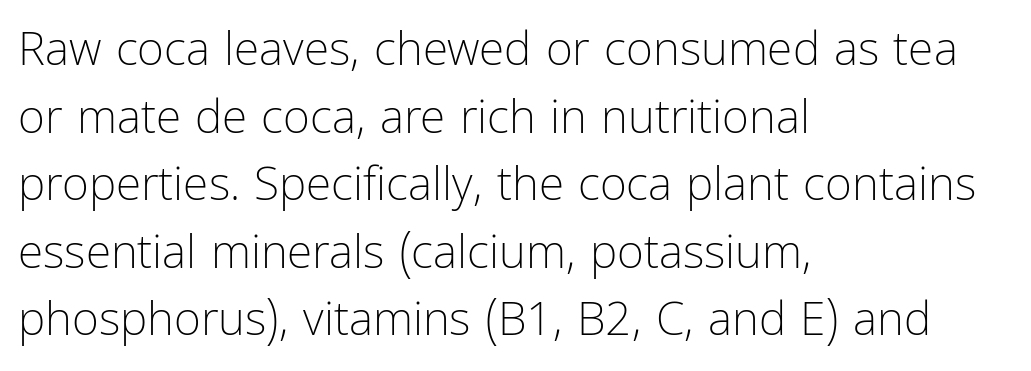
Q: Is the text bold? A: No.
Q: Is the text italic (slanted)? A: No, it is upright.
Q: Is the typeface a serif or a sans-serif typeface? A: Sans-serif.
Q: Is the text underlined? A: No.
Q: How is the paragraph aligned? A: Left-aligned.
Q: Is the spacing between letters normal or unusually wide? A: Normal.
Q: Is the spacing between lines tight, normal or loose? A: Normal.
Q: Width (condensed, normal, or wide)? A: Condensed.
Q: Stroke contrast? A: Low.
Q: x-height? A: Medium.
Q: Monospaced? A: No.
